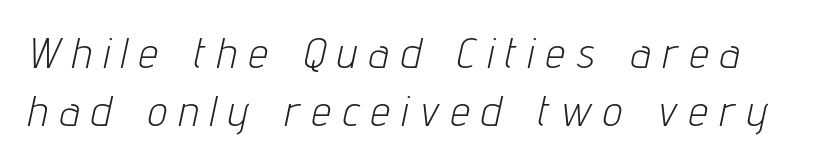
Q: Is the text bold? A: No.
Q: Is the text italic (slanted)? A: Yes, it leans right by about 12 degrees.
Q: Is the text underlined? A: No.
Q: Is the spacing between letters normal or unusually wide? A: Unusually wide.
Q: Is the spacing between lines tight, normal or loose? A: Normal.
Q: Width (condensed, normal, or wide)? A: Condensed.
Q: Stroke contrast? A: Low.
Q: x-height? A: Medium.
Q: Monospaced? A: No.
